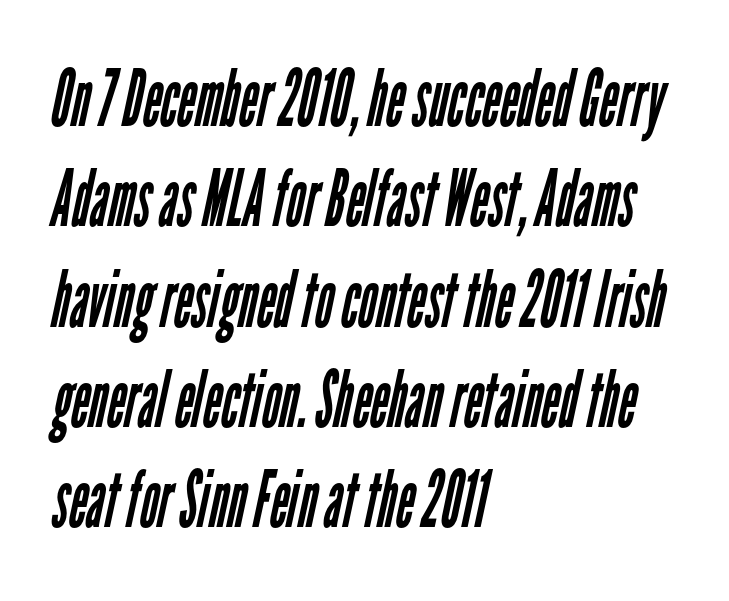
{"serif": "no", "bold": "no", "weight": "regular", "width": "condensed", "stroke_contrast": "low", "x_height": "medium", "monospaced": "no", "underline": "no", "align": "left", "line_spacing": "normal", "line_spacing_ratio": 1.27, "letter_spacing": "normal", "letter_spacing_em": 0.0, "glyph_px": 79}
